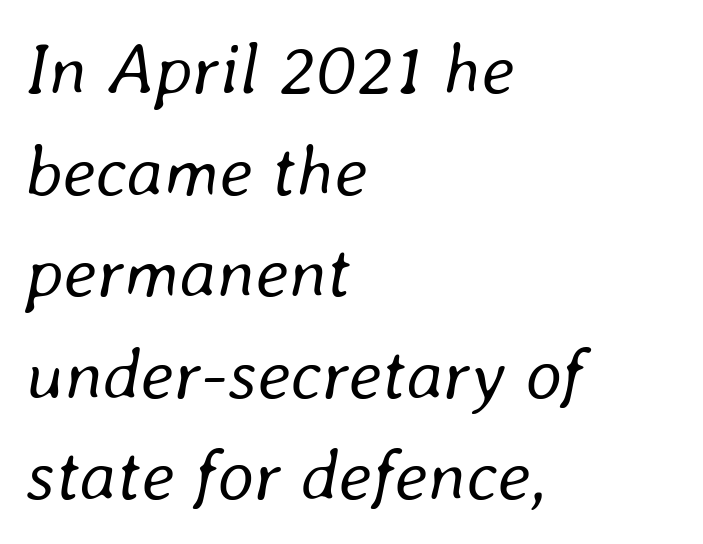
The image shows 72 px regular-weight type, italic (leaning right); set left-aligned, normal line spacing (1.41x), normal letter spacing, not underlined; low stroke contrast and a medium x-height.
